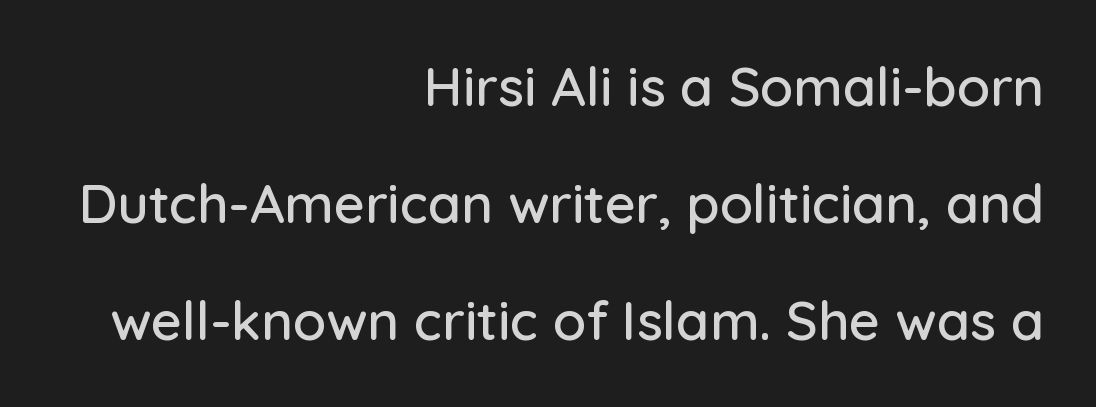
Successive baselines arrive slowly, with a big drop between each. This rendering uses right alignment, leaving the left contour irregular. Proportional: the letters do not fall into vertical columns. The typeface chosen for these lines omits serifs. Honestly, the letter spacing is just normal — you wouldn't notice it. Descender tails drop into unmarked territory.
